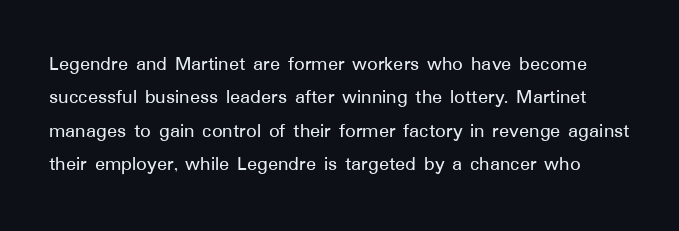
{"italic": "no", "underline": "no", "line_spacing": "normal", "line_spacing_ratio": 1.59, "letter_spacing": "normal", "letter_spacing_em": 0.0, "glyph_px": 21}
